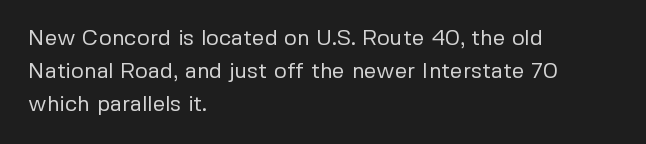
Descender tails drop into unmarked territory. Vertically, the passage feels balanced, rows spaced as you'd expect. The typesetter chose a ragged-right arrangement here. The typography opts for an upright posture over an oblique one. The rendering keeps characters at their native spacing. Stroke mass is kept to a normal reading level or below.
